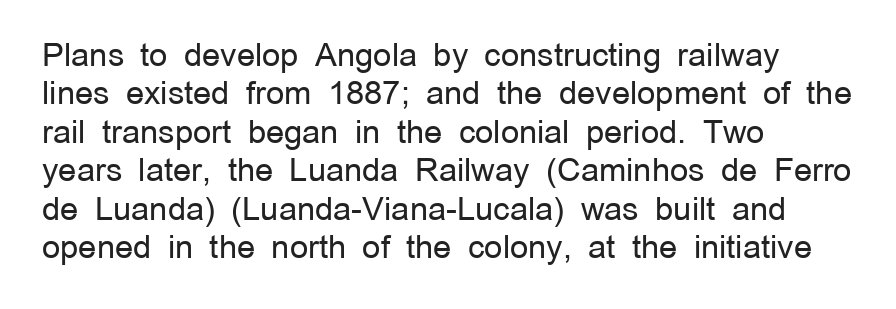
Typeset ragged right — the left edge is the straight one. Spacing verdict: proportional, widths tailored to each character. Bare-footed words on every line. Characters remain perfectly vertical along every line. Stroke mass is kept to a normal reading level or below.
